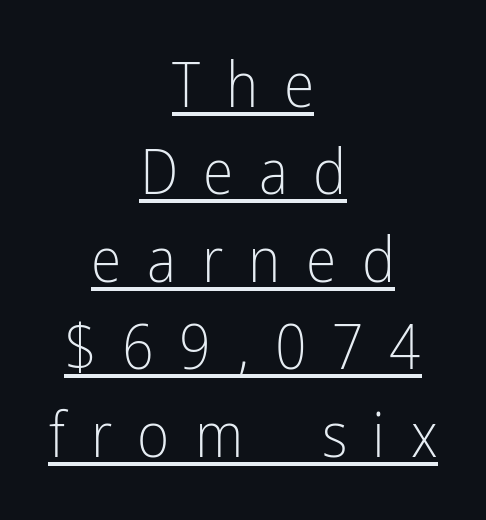
Classification — sans serif. If you measured baseline to baseline, you'd find a middling distance. The cut favours lightness, reaching ordinary text weight at its darkest. The specimen reads as upright at a glance. What stands out about the letter spacing? Its width — letters are far apart.
